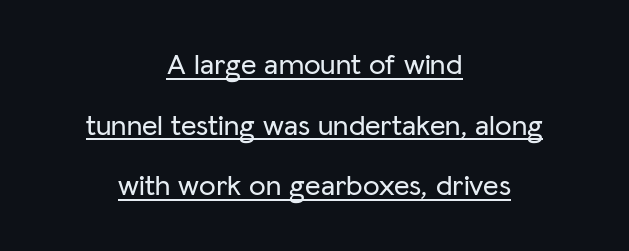
The gaps between neighbouring characters are ordinary and unremarkable. Serifs: no, the terminals of the letterforms are clean. This is underlined copy, the kind a proofreader might mark for attention. Quick note: interline space is abundant.
